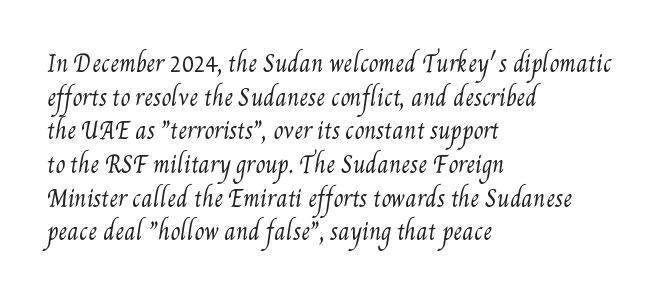
The strokes carry an ordinary text weight at most. Does the copy run flush right? No — it runs flush left. The type is set solid horizontally, with unmodified tracking. Successive baselines arrive at the customary interval. The area under the type is left untouched.
